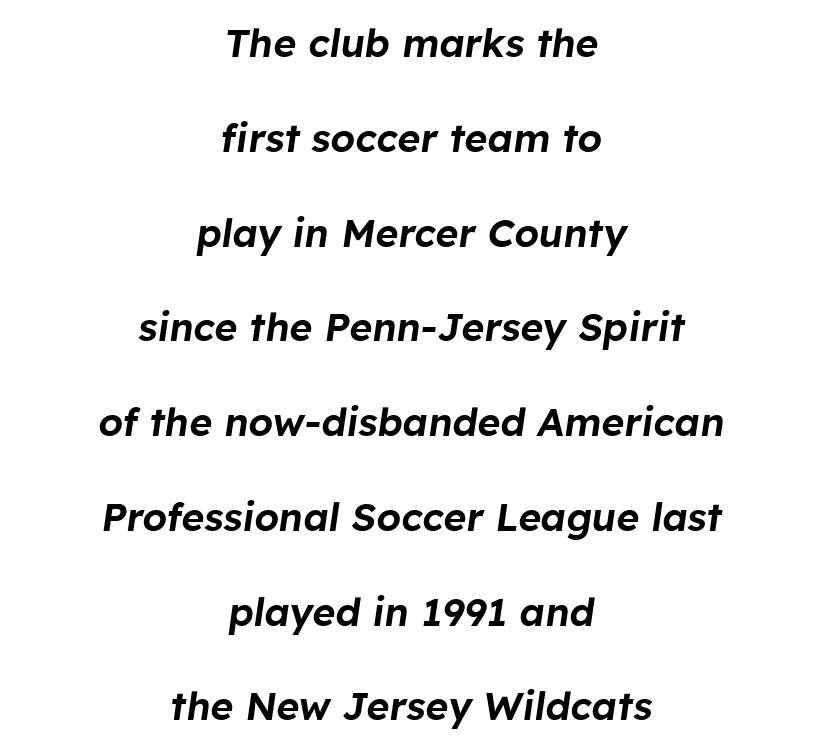
Standard letterfit; no display-style spreading of the glyphs. Each new line begins a long way beneath the previous one. Looking at the ascenders, they clearly lean. Visually the block forms a symmetrical silhouette, jagged on both flanks.
